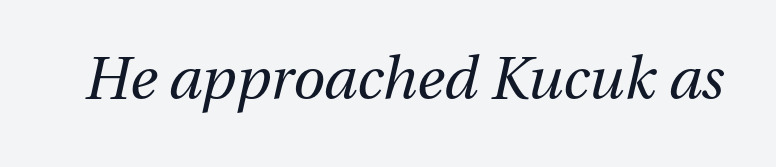
The image shows 58 px regular-weight type, italic (leaning right); set normal letter spacing, not underlined; medium stroke contrast and a medium x-height.
